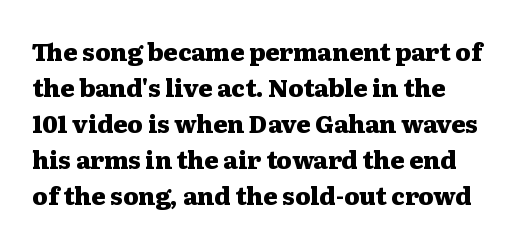
The gap between lines stays unmarked. Compared with typical body copy, the letter spacing here is the same. A typesetter would mark this as roman, not italic. You'd pick this weight for a headline — it's a proper bold. If you measured baseline to baseline, you'd find a middling distance.
